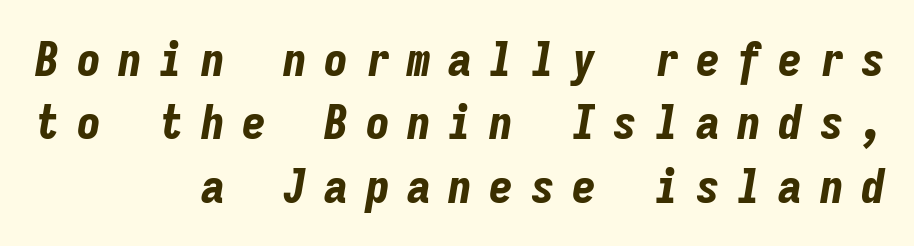
Q: Is the text bold? A: Yes.
Q: Is the text italic (slanted)? A: Yes, it leans right by about 9 degrees.
Q: Is the text underlined? A: No.
Q: How is the paragraph aligned? A: Right-aligned.
Q: Is the spacing between letters normal or unusually wide? A: Unusually wide.
Q: Is the spacing between lines tight, normal or loose? A: Normal.
Q: Width (condensed, normal, or wide)? A: Condensed.
Q: Stroke contrast? A: Low.
Q: x-height? A: Medium.
Q: Monospaced? A: Yes.
